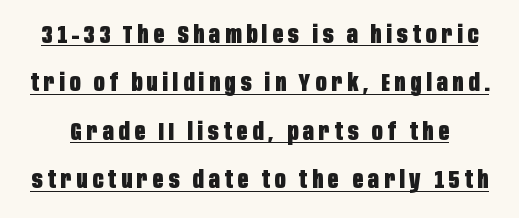
Q: Is the text bold? A: Yes.
Q: Is the text italic (slanted)? A: No, it is upright.
Q: Is the text underlined? A: Yes.
Q: Is the spacing between letters normal or unusually wide? A: Unusually wide.
Q: Is the spacing between lines tight, normal or loose? A: Loose.
